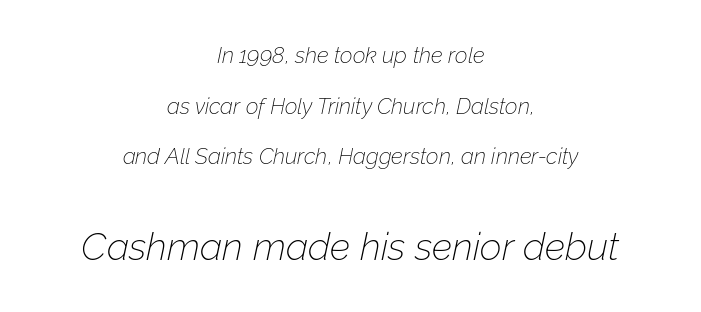
Posture: slanted. The paragraph has two soft edges and a firm central axis. The gap between lines stays unmarked. Reading down the column, the eye jumps a long way to each next line.
